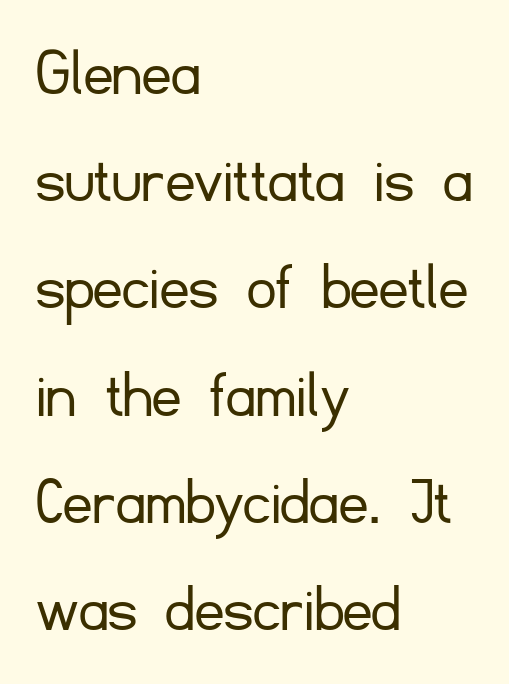
Q: Is the text bold? A: No.
Q: Is the text italic (slanted)? A: No, it is upright.
Q: Is the typeface a serif or a sans-serif typeface? A: Sans-serif.
Q: Is the text underlined? A: No.
Q: How is the paragraph aligned? A: Left-aligned.
Q: Is the spacing between letters normal or unusually wide? A: Normal.
Q: Is the spacing between lines tight, normal or loose? A: Normal.
Q: Width (condensed, normal, or wide)? A: Normal.
Q: Stroke contrast? A: Low.
Q: x-height? A: Small.
Q: Monospaced? A: No.
